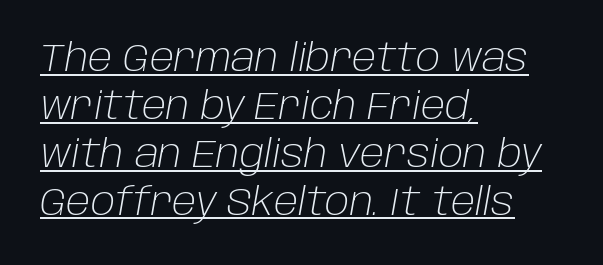
Q: Is the text bold? A: No.
Q: Is the text italic (slanted)? A: Yes, it leans right by about 10 degrees.
Q: Is the text underlined? A: Yes.
Q: How is the paragraph aligned? A: Left-aligned.
Q: Is the spacing between letters normal or unusually wide? A: Normal.
Q: Is the spacing between lines tight, normal or loose? A: Normal.
Q: Width (condensed, normal, or wide)? A: Normal.
Q: Stroke contrast? A: Low.
Q: x-height? A: Large.
Q: Monospaced? A: No.
